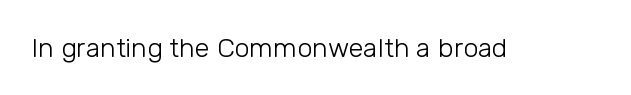
{"italic": "no", "bold": "no", "underline": "no", "letter_spacing": "normal", "letter_spacing_em": 0.0, "glyph_px": 27}
